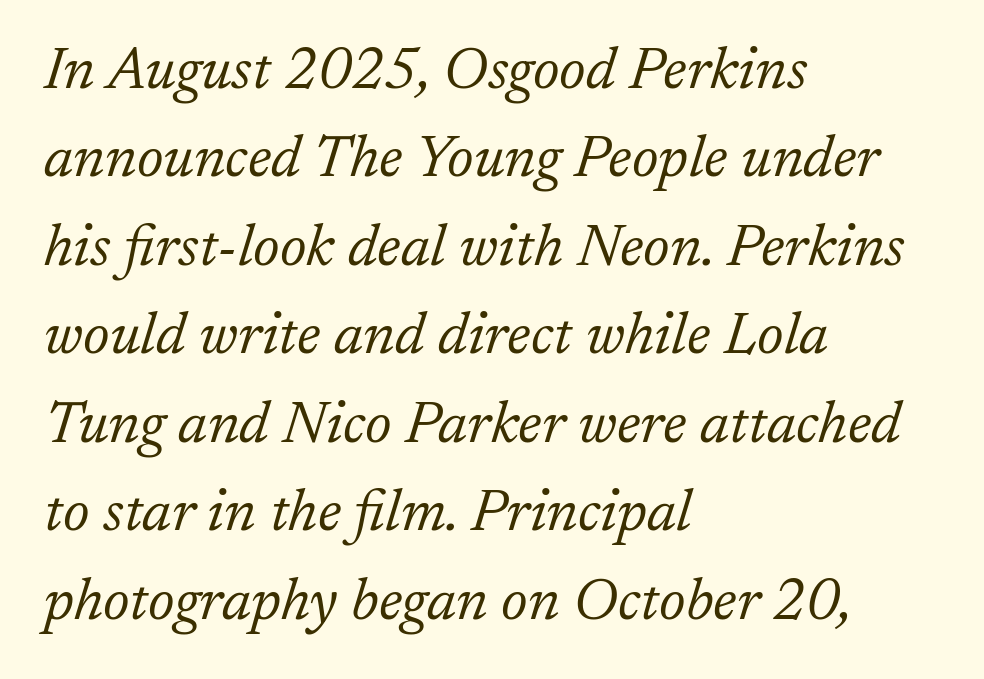
The image shows 59 px light serif type, italic (leaning right); set left-aligned, normal line spacing (1.5x), normal letter spacing, not underlined; low stroke contrast and a medium x-height.
